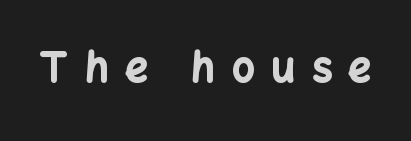
The image shows 40 px bold sans-serif type, upright; set unusually wide letter spacing (+0.42 em), not underlined; low stroke contrast and a medium x-height.
